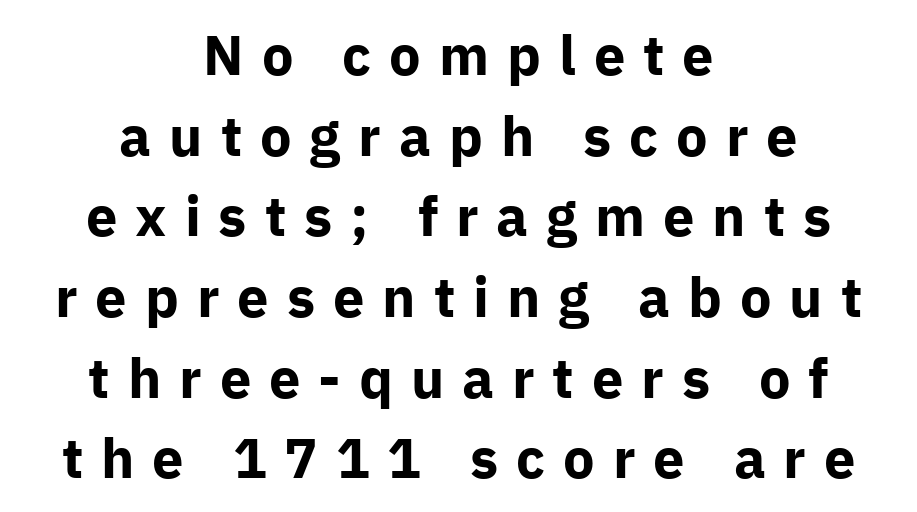
The letters advance in unequal steps, a hallmark of proportional type. The rag falls on both sides of this text block equally. The passage shown stacks its lines at a standard gap. Ascenders rise straight up at ninety degrees.
